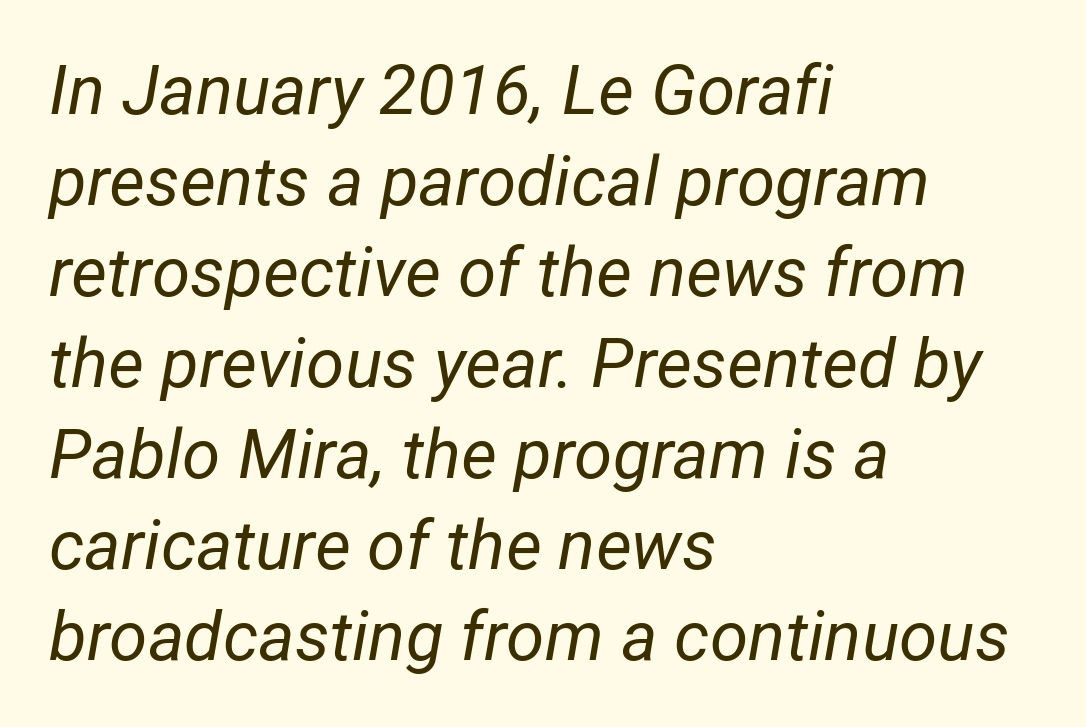
Notice how the stems are inclined rather than vertical — that's the hallmark of italics. The space between consecutive lines is moderate. Varying glyph widths throughout — classic text-font behaviour. These lines are set flush left with a ragged right edge.
